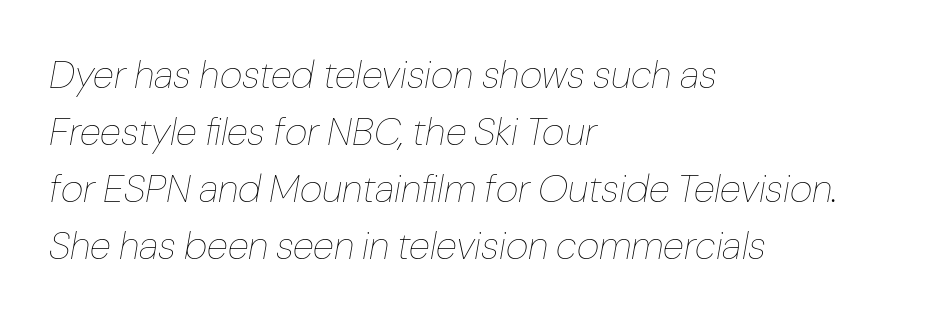
The foot of each line stays bare and open. In terms of letterspacing, this is plain default setting. Compared with a centered layout, this one pins lines to the left instead. The face used here is proportionally spaced, like ordinary book or web type.
